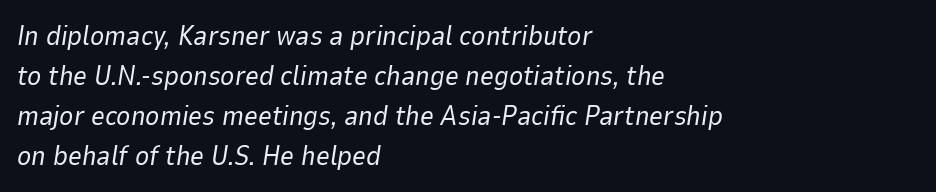
{"italic": "yes", "lean": "right", "slant_degrees": 9, "bold": "no", "underline": "no", "align": "left", "line_spacing": "normal", "line_spacing_ratio": 1.48, "letter_spacing": "normal", "letter_spacing_em": 0.0, "glyph_px": 27}
